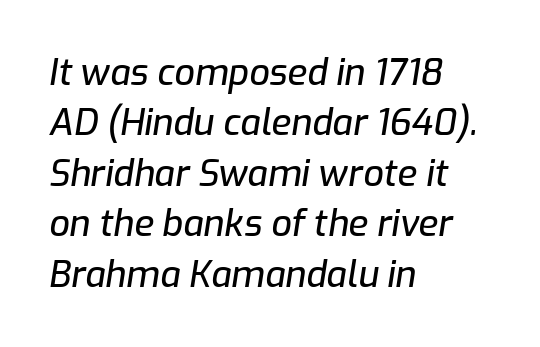
Q: Is the text italic (slanted)? A: Yes, it leans right by about 9 degrees.
Q: Is the text underlined? A: No.
Q: How is the paragraph aligned? A: Left-aligned.
Q: Is the spacing between letters normal or unusually wide? A: Normal.
Q: Is the spacing between lines tight, normal or loose? A: Normal.
Q: Width (condensed, normal, or wide)? A: Normal.
Q: Stroke contrast? A: Low.
Q: x-height? A: Medium.
Q: Monospaced? A: No.
